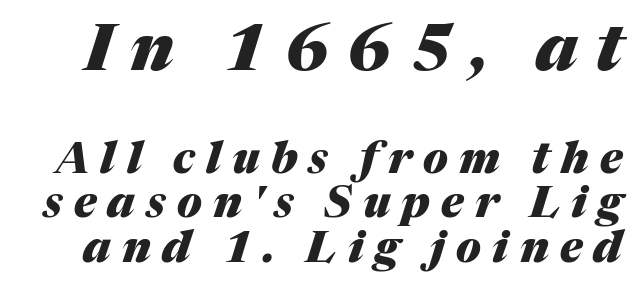
The image shows 65 px heavy type, italic (leaning right); set tight line spacing (1.04x), unusually wide letter spacing (+0.26 em), not underlined; the first (top) block is 1.51x larger; medium stroke contrast and a medium x-height.
